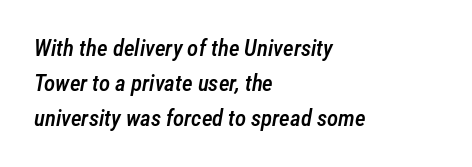
Q: Is the text bold? A: Semi-bold.
Q: Is the text italic (slanted)? A: Yes, it leans right by about 12 degrees.
Q: Is the text underlined? A: No.
Q: How is the paragraph aligned? A: Left-aligned.
Q: Is the spacing between letters normal or unusually wide? A: Normal.
Q: Is the spacing between lines tight, normal or loose? A: Normal.
